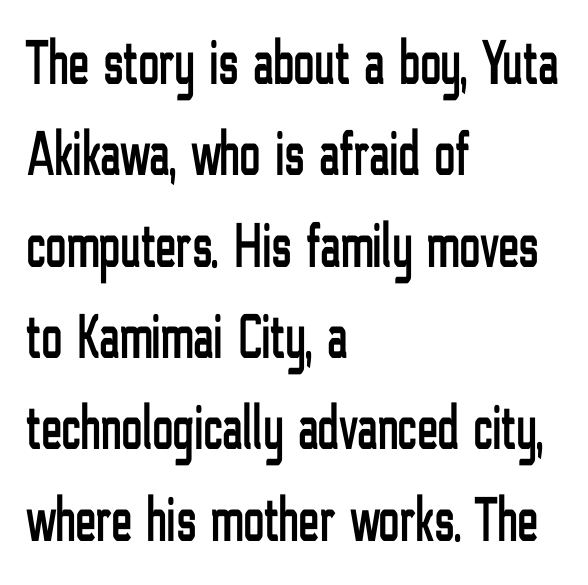
Vertically, the passage feels balanced, rows spaced as you'd expect. You can tell it's not italic because the verticals are truly vertical. Caption: multi-line text, flush left, ragged right. The foot of each line stays bare and open.
